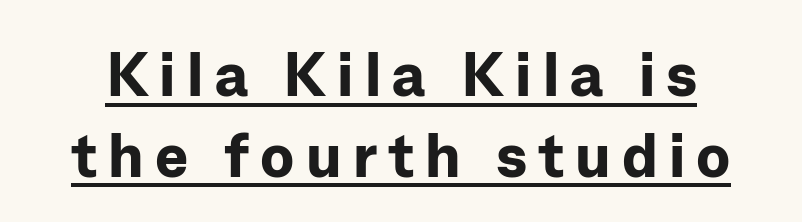
The image shows 62 px bold sans-serif type, upright; set normal line spacing (1.3x), underlined; low stroke contrast and a medium x-height.
